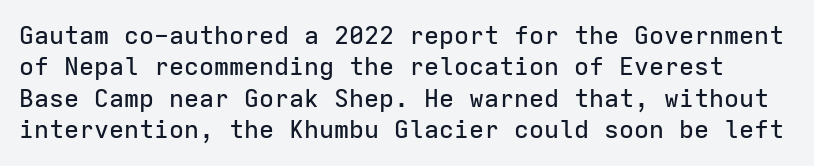
The image shows 25 px text type, upright; set normal line spacing (1.26x), normal letter spacing, not underlined.
